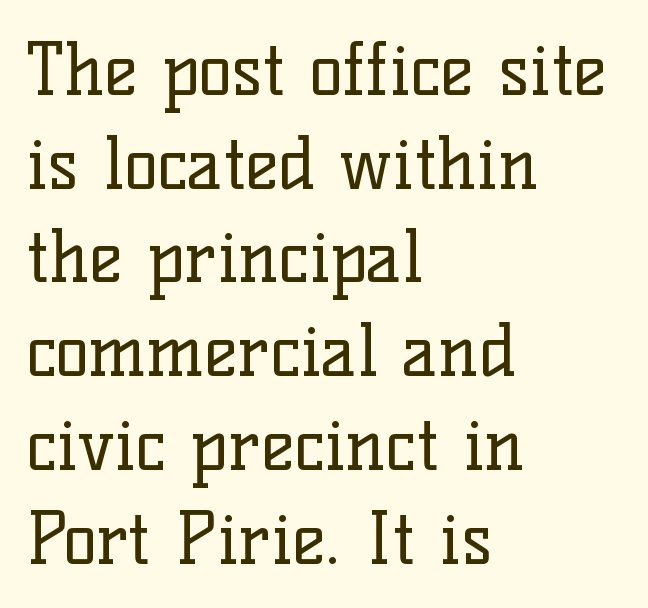
Q: Is the text bold? A: No.
Q: Is the text italic (slanted)? A: No, it is upright.
Q: Is the typeface a serif or a sans-serif typeface? A: Serif.
Q: Is the text underlined? A: No.
Q: How is the paragraph aligned? A: Left-aligned.
Q: Is the spacing between letters normal or unusually wide? A: Normal.
Q: Is the spacing between lines tight, normal or loose? A: Normal.
Q: Width (condensed, normal, or wide)? A: Normal.
Q: Stroke contrast? A: Low.
Q: x-height? A: Medium.
Q: Monospaced? A: No.
